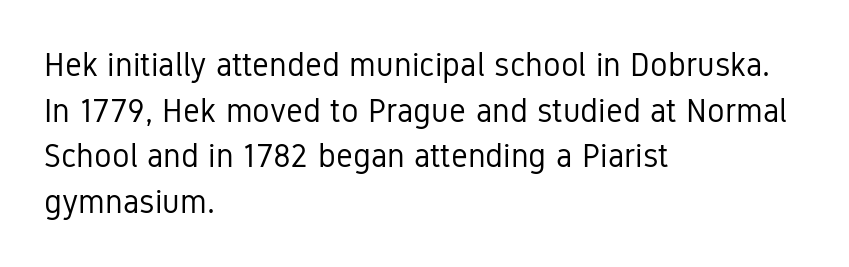
Check the space under the baseline: it is left empty. Line spacing here is normal. The letters look calm and open, with moderate or lighter stems. The glyphs in this specimen are sans serif. Here the designer chose a conventional face with non-uniform glyph widths.
